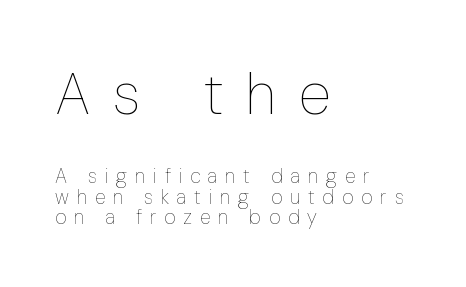
Q: Is the text bold? A: No.
Q: Is the text italic (slanted)? A: No, it is upright.
Q: Is the text underlined? A: No.
Q: How is the paragraph aligned? A: Left-aligned.
Q: Is the spacing between letters normal or unusually wide? A: Unusually wide.
Q: Is the spacing between lines tight, normal or loose? A: Tight.
Q: Which block of text is set in a larger size, the first (top) or the second (bottom)? A: The first (top) one.
Q: Width (condensed, normal, or wide)? A: Condensed.
Q: Stroke contrast? A: Low.
Q: x-height? A: Medium.
Q: Monospaced? A: No.
